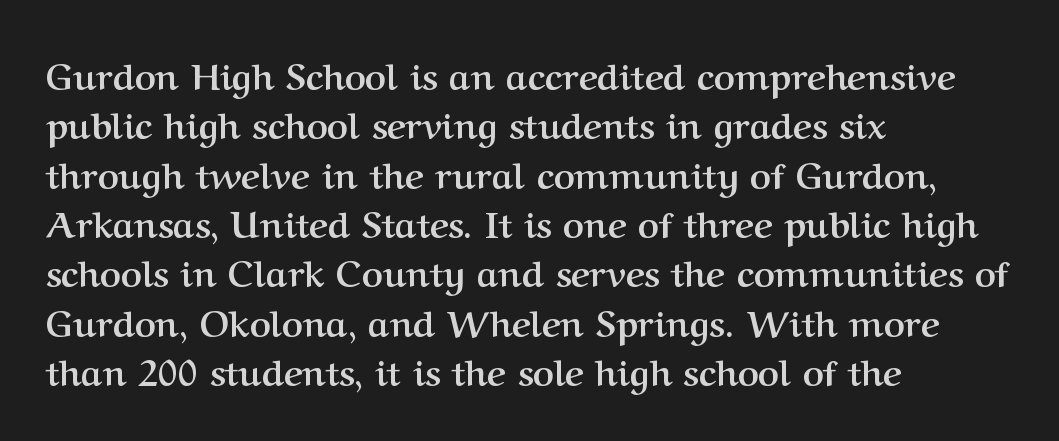
The image shows 36 px semibold serif type, upright; set left-aligned, normal line spacing (1.37x), normal letter spacing, not underlined; medium stroke contrast and a medium x-height.
